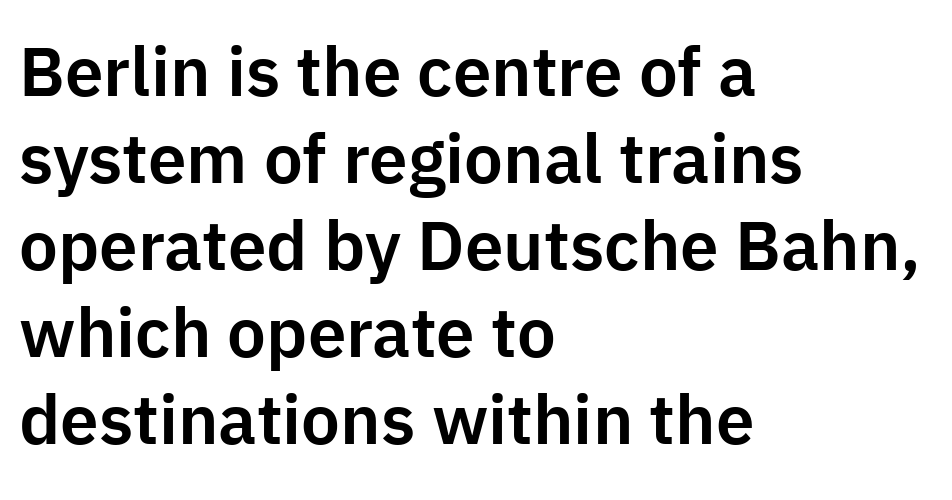
The tracking reads as untouched default to a designer's eye. This sample uses a sans-serif face. Regarding leading, the lines here are spaced in the standard way. Ordinary non-slanted type is in use.
